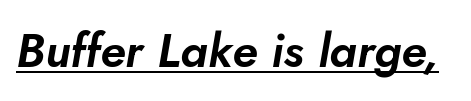
The image shows 47 px text type, italic (leaning right); set normal letter spacing, underlined; low stroke contrast and a small x-height.
